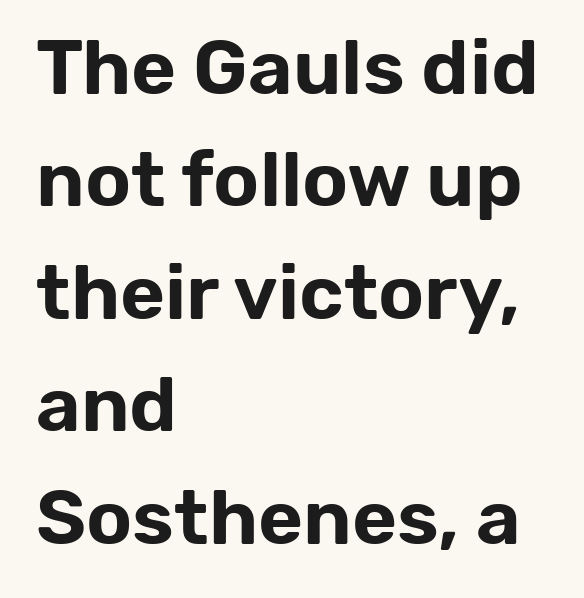
The image shows 77 px sans-serif type, upright; set left-aligned, normal line spacing (1.46x), normal letter spacing, not underlined; low stroke contrast and a medium x-height.
